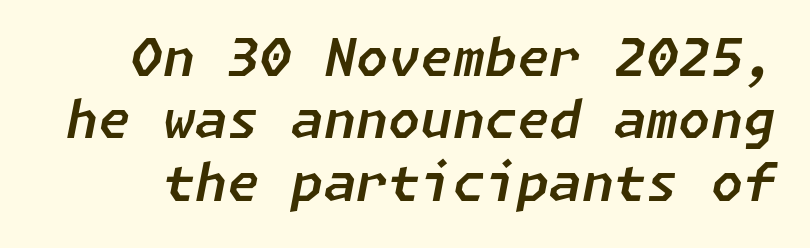
Q: Is the text italic (slanted)? A: Yes, it leans right by about 11 degrees.
Q: Is the text underlined? A: No.
Q: Is the spacing between letters normal or unusually wide? A: Normal.
Q: Width (condensed, normal, or wide)? A: Normal.
Q: Stroke contrast? A: Low.
Q: x-height? A: Medium.
